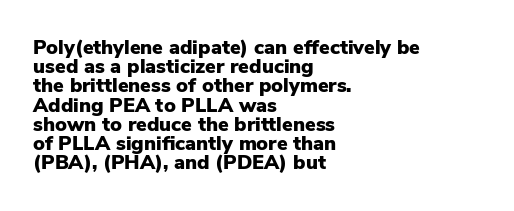
The image shows 20 px bold type, upright; set left-aligned, tight line spacing (0.96x), normal letter spacing, not underlined.
